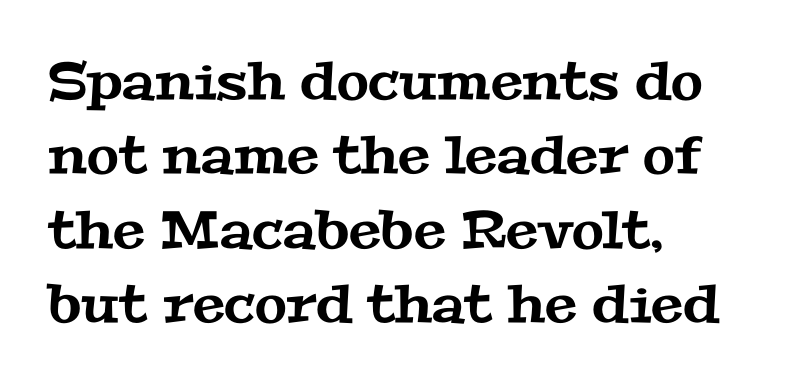
{"serif": "yes", "width": "wide", "stroke_contrast": "medium", "x_height": "medium", "monospaced": "no", "underline": "no", "align": "left", "line_spacing": "normal", "line_spacing_ratio": 1.43, "letter_spacing": "normal", "letter_spacing_em": 0.0, "glyph_px": 52}
